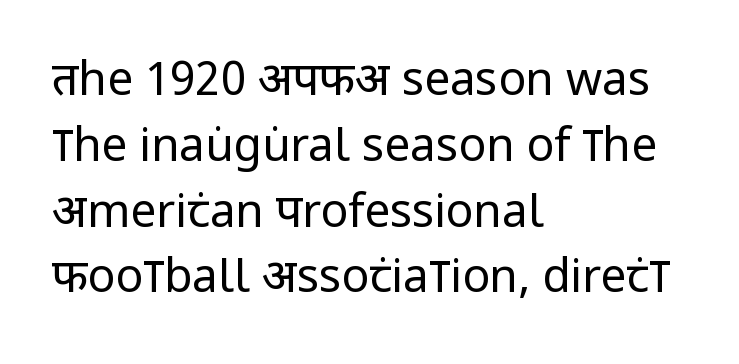
Spacing between characters is what you'd get straight out of the box. A student would call this left alignment; a typographer would say flush left, rag right. The glyphs are unaccompanied by any horizontal stroke below them. No extra ink here — the face is not bold. Tall strokes in this sample are plumb rather than angled.
